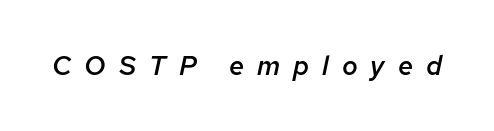
The face used here is a semibold: visibly heavier than regular, lighter than bold. The glyphs are unaccompanied by any horizontal stroke below them. Between one letter and the next there's a generous, obvious gap. Does the lettering tilt? It does — this is italic.
